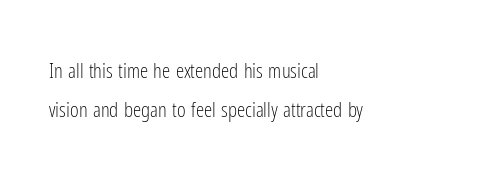
The image shows 21 px text type, upright; set left-aligned, line spacing 1.88x, normal letter spacing, not underlined.
